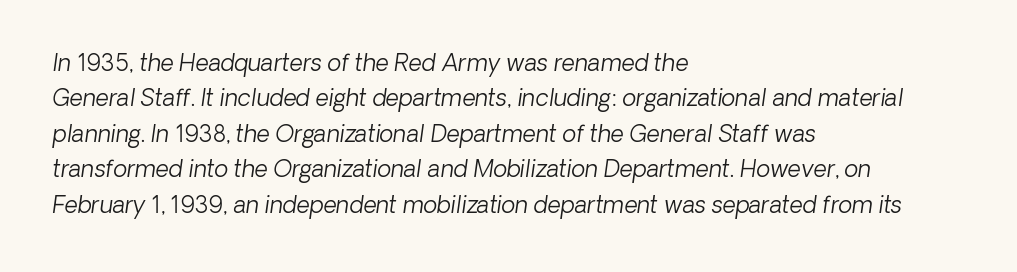
Every row of glyphs begins at an identical x-position on the left. What stands out about the letter spacing? Nothing — it is the standard amount. Regarding leading, the lines here are spaced in the standard way. Weight: in the light-to-regular range. The space directly below the letters is spotless.
